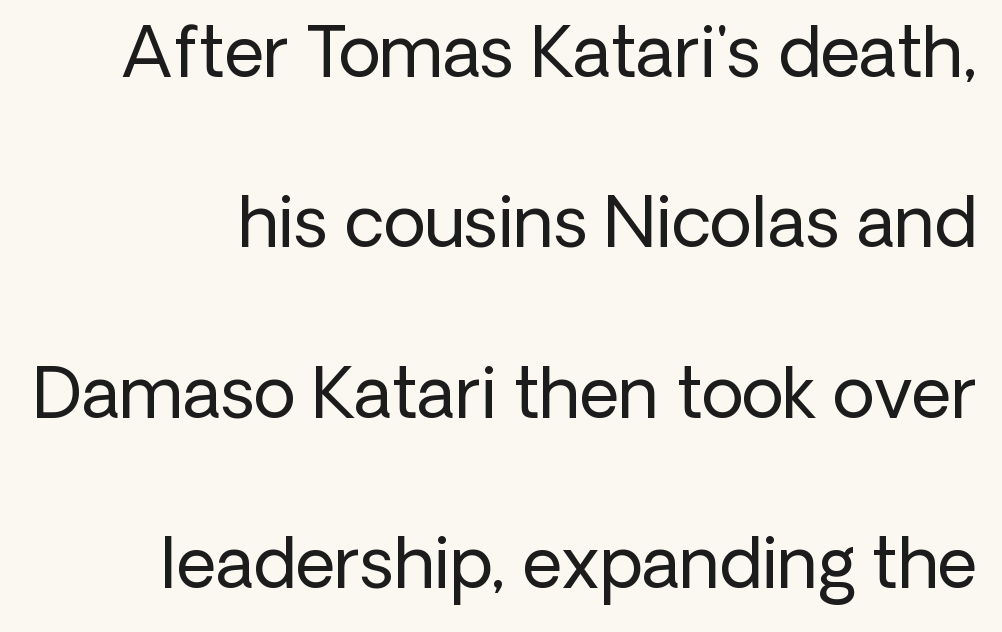
The image shows 69 px regular-weight sans-serif type, upright; set loose line spacing (2.47x), normal letter spacing, not underlined; low stroke contrast and a medium x-height.
